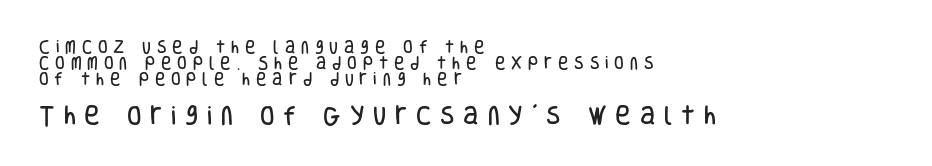
{"italic": "no", "underline": "no", "align": "left", "line_spacing": "tight", "line_spacing_ratio": 1.15, "letter_spacing": "wide", "letter_spacing_em": 0.42, "larger_block": "second", "size_ratio": 1.5, "glyph_px": 21}
